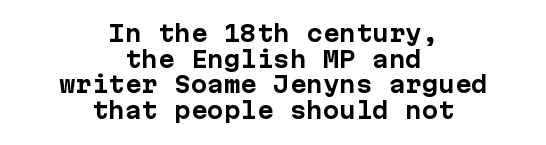
{"italic": "no", "bold": "yes", "underline": "no", "align": "center", "line_spacing_ratio": 1.17, "letter_spacing": "normal", "letter_spacing_em": 0.0, "glyph_px": 22}
